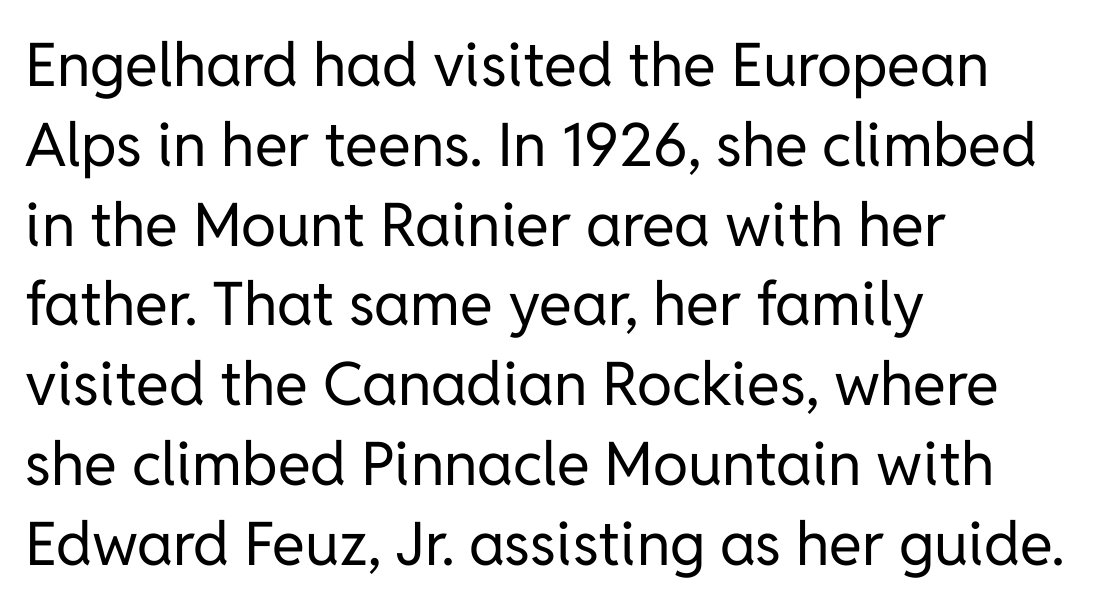
The image shows 60 px regular-weight sans-serif type, upright; set left-aligned, normal line spacing (1.33x), normal letter spacing, not underlined; low stroke contrast and a medium x-height.
